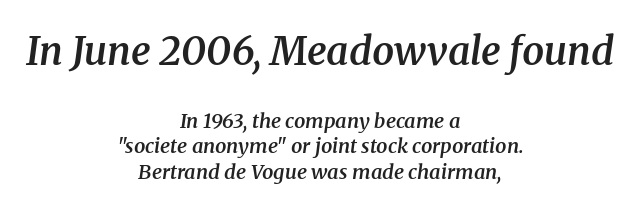
A bit beefed up — I'd call it semibold rather than bold. No word sits above an underline. Letter spacing: default. Regarding serifs, this sample has them. The space between consecutive lines is moderate.
